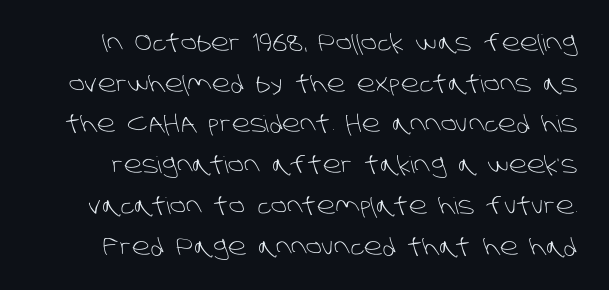
{"bold": "no", "underline": "no", "line_spacing_ratio": 1.77, "letter_spacing": "normal", "letter_spacing_em": 0.0, "glyph_px": 23}
